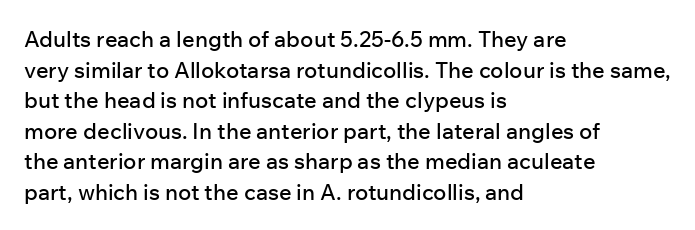
The image shows 22 px text type, upright; set left-aligned, normal line spacing (1.39x), normal letter spacing, not underlined.
